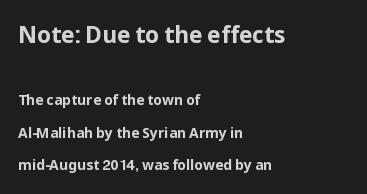
The image shows 23 px bold type, upright; set left-aligned, loose line spacing (2.33x), normal letter spacing, not underlined; the first (top) block is 1.64x larger.
